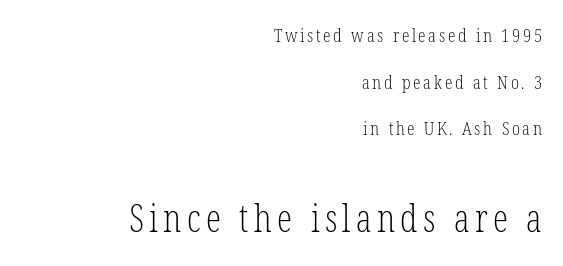
The image shows 38 px light, condensed serif type, upright; set right-aligned, loose line spacing (2.45x), not underlined; the second (bottom) block is 2.0x larger; low stroke contrast and a medium x-height.
